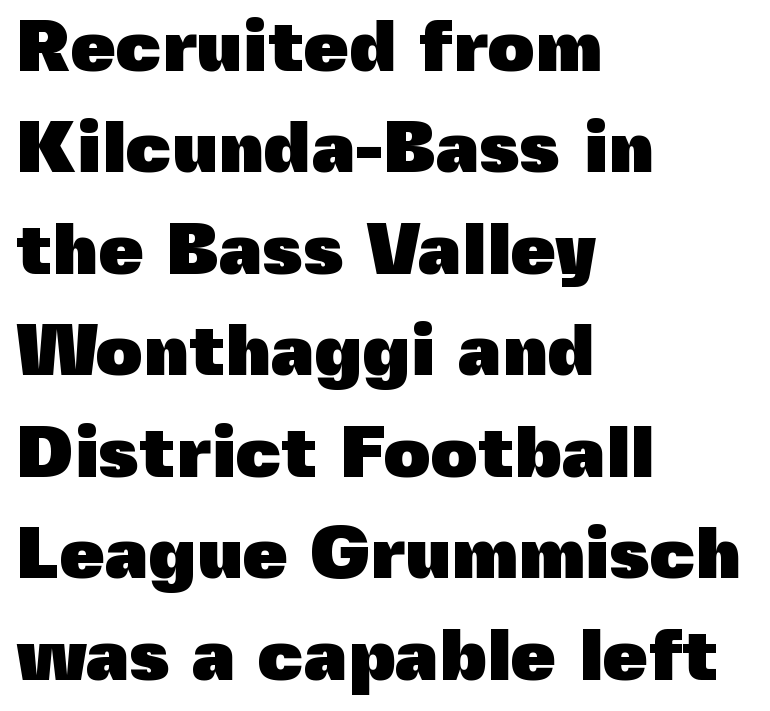
The image shows 73 px heavy sans-serif type, upright; set left-aligned, normal line spacing (1.39x), normal letter spacing, not underlined; a medium x-height.
